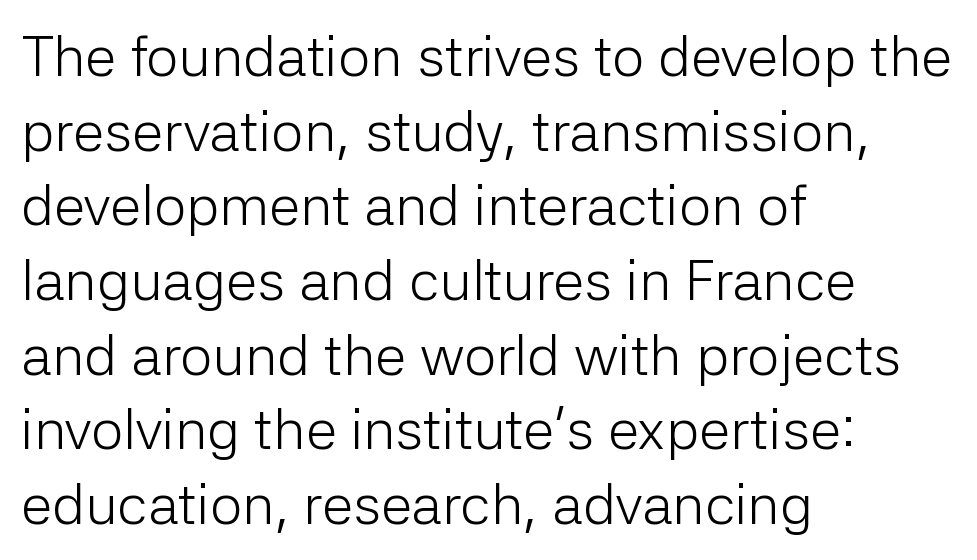
{"serif": "no", "italic": "no", "bold": "no", "weight": "light", "width": "normal", "stroke_contrast": "low", "x_height": "medium", "monospaced": "no", "underline": "no", "align": "left", "line_spacing": "normal", "line_spacing_ratio": 1.31, "letter_spacing": "normal", "letter_spacing_em": 0.0, "glyph_px": 57}
